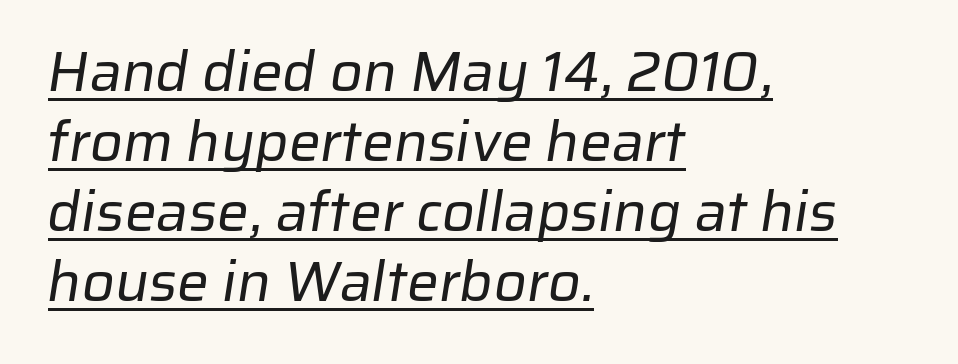
The image shows 57 px regular-weight sans-serif type; set left-aligned, line spacing 1.23x, normal letter spacing, underlined; low stroke contrast and a medium x-height.
